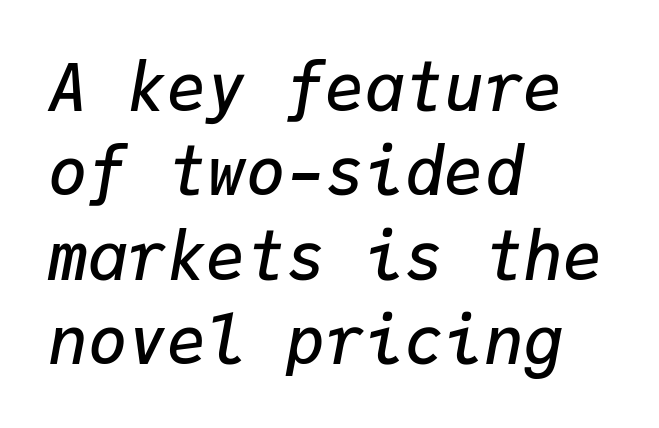
Q: Is the text bold? A: Semi-bold.
Q: Is the text italic (slanted)? A: Yes, it leans right by about 9 degrees.
Q: Is the text underlined? A: No.
Q: How is the paragraph aligned? A: Left-aligned.
Q: Is the spacing between letters normal or unusually wide? A: Normal.
Q: Is the spacing between lines tight, normal or loose? A: Normal.
Q: Width (condensed, normal, or wide)? A: Normal.
Q: Stroke contrast? A: Low.
Q: x-height? A: Medium.
Q: Monospaced? A: Yes.
